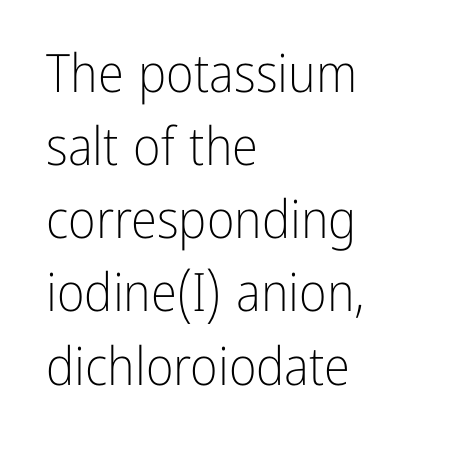
{"serif": "no", "italic": "no", "bold": "no", "weight": "light", "width": "condensed", "stroke_contrast": "low", "x_height": "medium", "monospaced": "no", "underline": "no", "align": "left", "line_spacing": "normal", "line_spacing_ratio": 1.38, "letter_spacing": "normal", "letter_spacing_em": 0.0, "glyph_px": 53}
